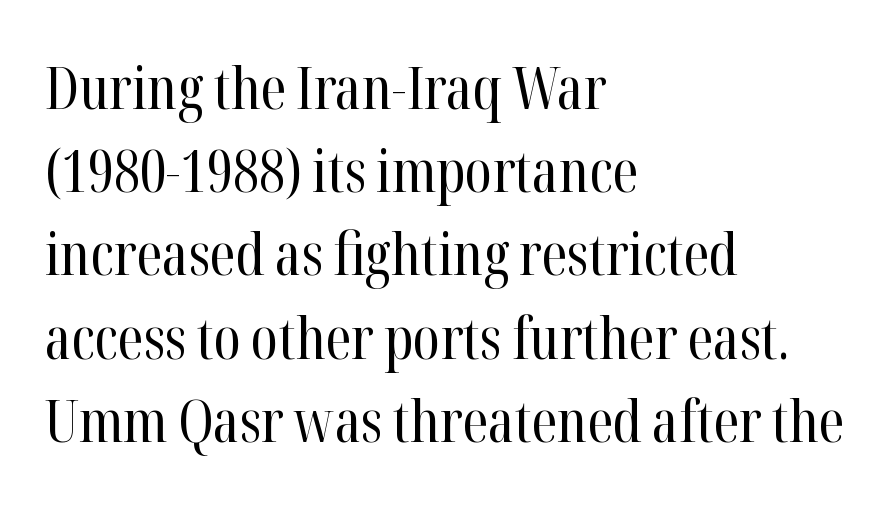
Q: Is the text bold? A: No.
Q: Is the text italic (slanted)? A: No, it is upright.
Q: Is the typeface a serif or a sans-serif typeface? A: Serif.
Q: Is the text underlined? A: No.
Q: How is the paragraph aligned? A: Left-aligned.
Q: Is the spacing between letters normal or unusually wide? A: Normal.
Q: Is the spacing between lines tight, normal or loose? A: Normal.
Q: Width (condensed, normal, or wide)? A: Condensed.
Q: Stroke contrast? A: High.
Q: x-height? A: Medium.
Q: Monospaced? A: No.
